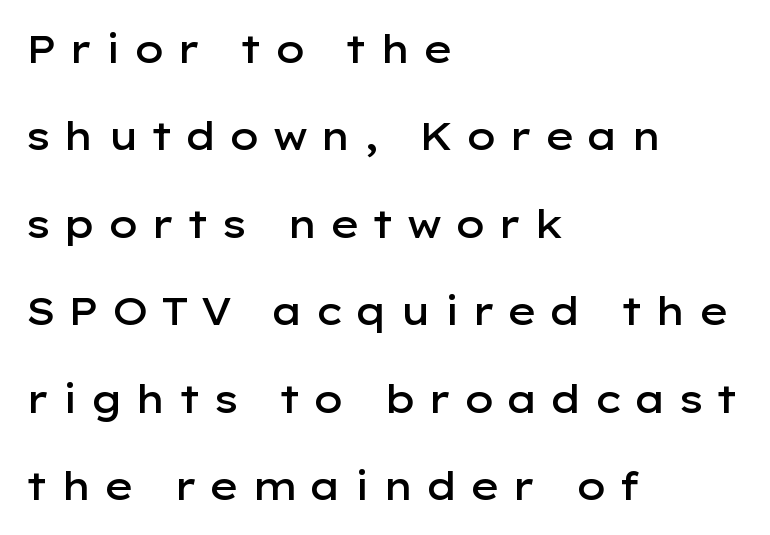
{"serif": "no", "italic": "no", "bold": "semi", "weight": "semibold", "width": "wide", "stroke_contrast": "low", "x_height": "medium", "monospaced": "no", "underline": "no", "align": "left", "line_spacing": "loose", "line_spacing_ratio": 2.3, "letter_spacing": "wide", "letter_spacing_em": 0.29, "glyph_px": 38}
